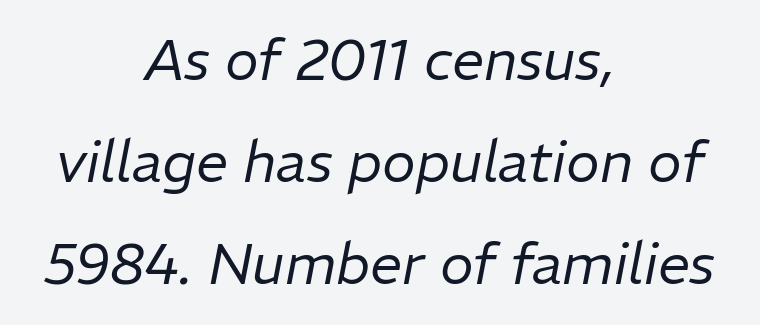
{"italic": "yes", "lean": "right", "slant_degrees": 11, "bold": "no", "weight": "regular", "width": "normal", "stroke_contrast": "low", "x_height": "medium", "monospaced": "no", "underline": "no", "align": "center", "line_spacing_ratio": 1.79, "letter_spacing": "normal", "letter_spacing_em": 0.0, "glyph_px": 57}
